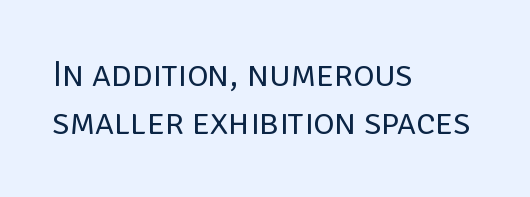
Caption: face not bold, strokes unweighted. This sample uses plain, unmodified letter spacing. The letters stand upright; this is a roman face. Spacing verdict: proportional, widths tailored to each character. The characters display no serif detailing; their extremities are plain.
